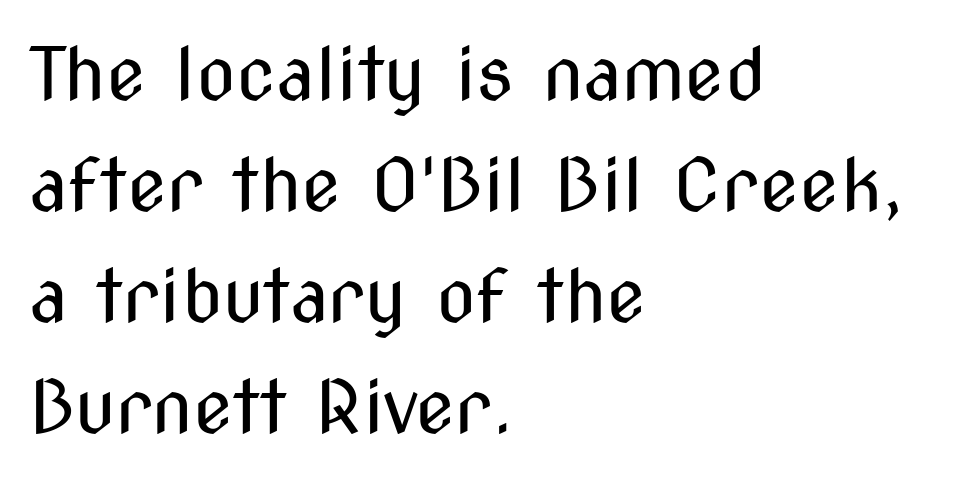
Q: Is the text bold? A: No.
Q: Is the text italic (slanted)? A: No, it is upright.
Q: Is the typeface a serif or a sans-serif typeface? A: Sans-serif.
Q: Is the text underlined? A: No.
Q: How is the paragraph aligned? A: Left-aligned.
Q: Is the spacing between letters normal or unusually wide? A: Normal.
Q: Is the spacing between lines tight, normal or loose? A: Normal.
Q: Width (condensed, normal, or wide)? A: Condensed.
Q: Stroke contrast? A: Medium.
Q: x-height? A: Medium.
Q: Monospaced? A: No.
